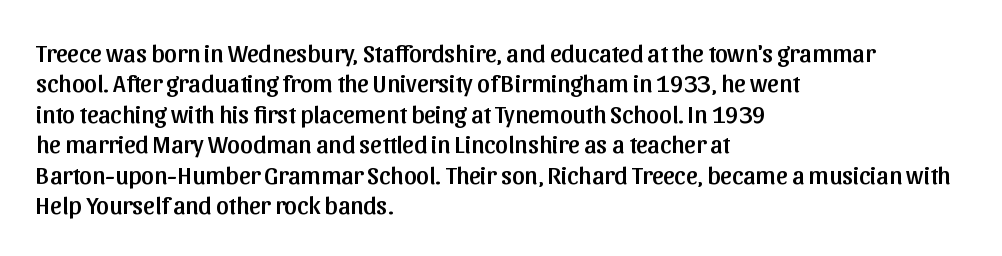
The image shows 25 px text type, upright; set left-aligned, line spacing 1.22x, normal letter spacing, not underlined.
